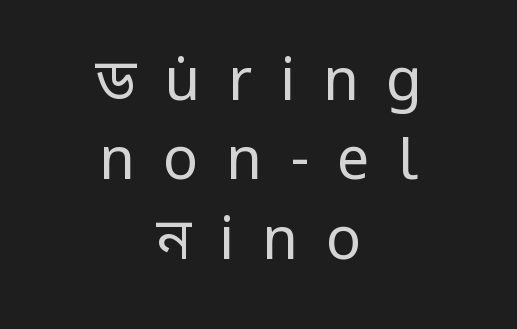
Stems and bowls with no extra thickness — not bold. The space directly below the letters is spotless. I'd call this a sans setting — the letters go barefoot. The lines sit at an ordinary, default distance from one another.
